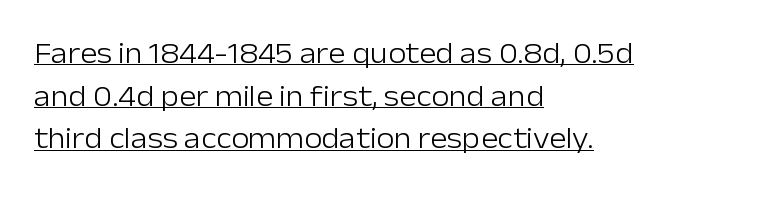
Q: Is the text bold? A: No.
Q: Is the text italic (slanted)? A: No, it is upright.
Q: Is the typeface a serif or a sans-serif typeface? A: Sans-serif.
Q: Is the text underlined? A: Yes.
Q: How is the paragraph aligned? A: Left-aligned.
Q: Is the spacing between letters normal or unusually wide? A: Normal.
Q: Is the spacing between lines tight, normal or loose? A: Normal.
Q: Width (condensed, normal, or wide)? A: Normal.
Q: Stroke contrast? A: Low.
Q: x-height? A: Medium.
Q: Monospaced? A: No.
